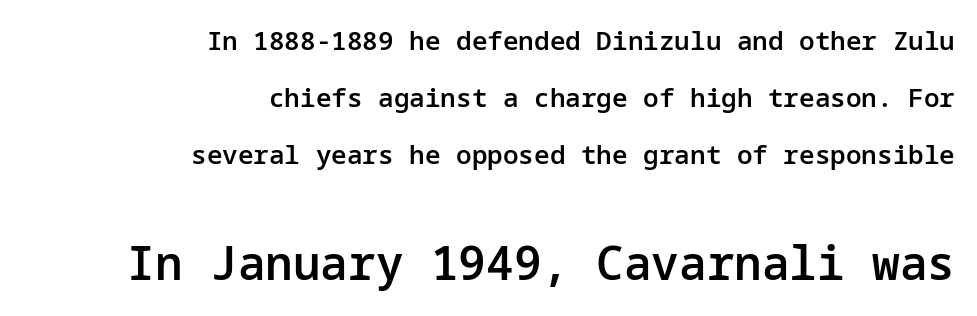
Q: Is the text bold? A: Semi-bold.
Q: Is the text italic (slanted)? A: No, it is upright.
Q: Is the typeface a serif or a sans-serif typeface? A: Sans-serif.
Q: Is the text underlined? A: No.
Q: How is the paragraph aligned? A: Right-aligned.
Q: Is the spacing between letters normal or unusually wide? A: Normal.
Q: Is the spacing between lines tight, normal or loose? A: Loose.
Q: Which block of text is set in a larger size, the first (top) or the second (bottom)? A: The second (bottom) one.
Q: Width (condensed, normal, or wide)? A: Normal.
Q: Stroke contrast? A: Low.
Q: x-height? A: Medium.
